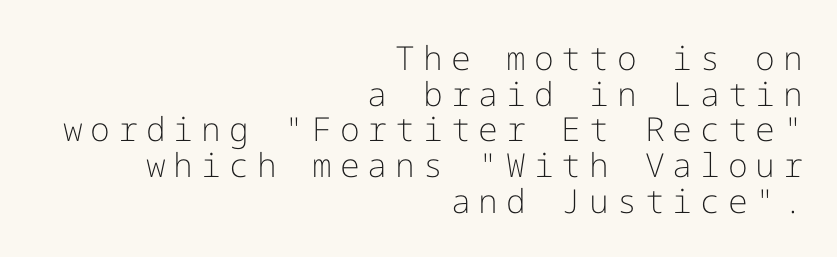
{"serif": "no", "italic": "no", "bold": "no", "weight": "light", "width": "normal", "stroke_contrast": "low", "x_height": "medium", "underline": "no", "align": "right", "line_spacing": "tight", "line_spacing_ratio": 1.08, "letter_spacing": "wide", "letter_spacing_em": 0.24, "glyph_px": 33}
